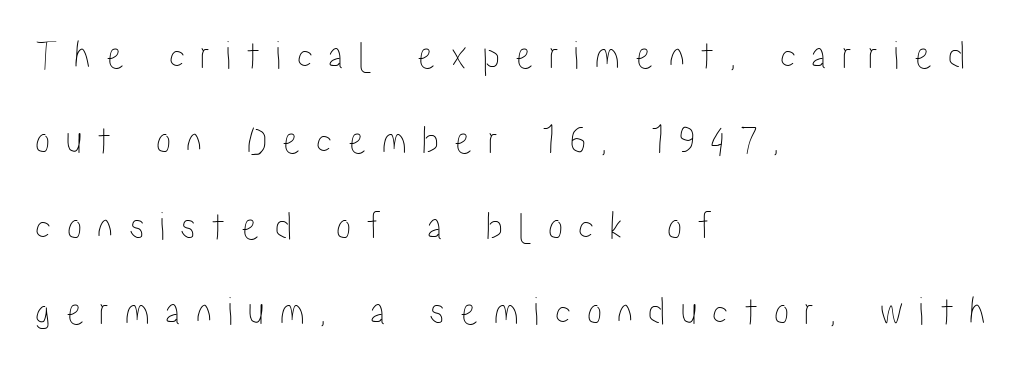
The image shows 41 px condensed type, upright; set left-aligned, loose line spacing (2.08x), unusually wide letter spacing (+0.37 em), not underlined; low stroke contrast and a medium x-height.
